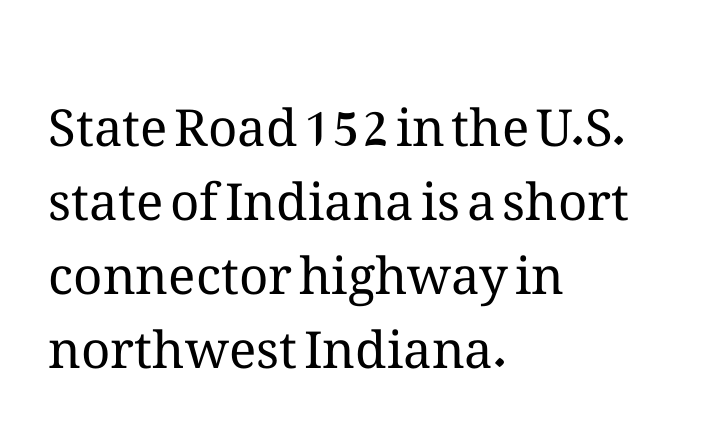
Each row of text sits above clean, open space. Inter-character spacing is left at the font's built-in metrics. Students, observe: this is what conventionally led text looks like. The lettering stays uniformly vertical, giving the passage a roman look. Is this a heavy cut? Hardly; it is regular or lighter. Teacher's note: observe the even left margin — that is flush-left alignment.
